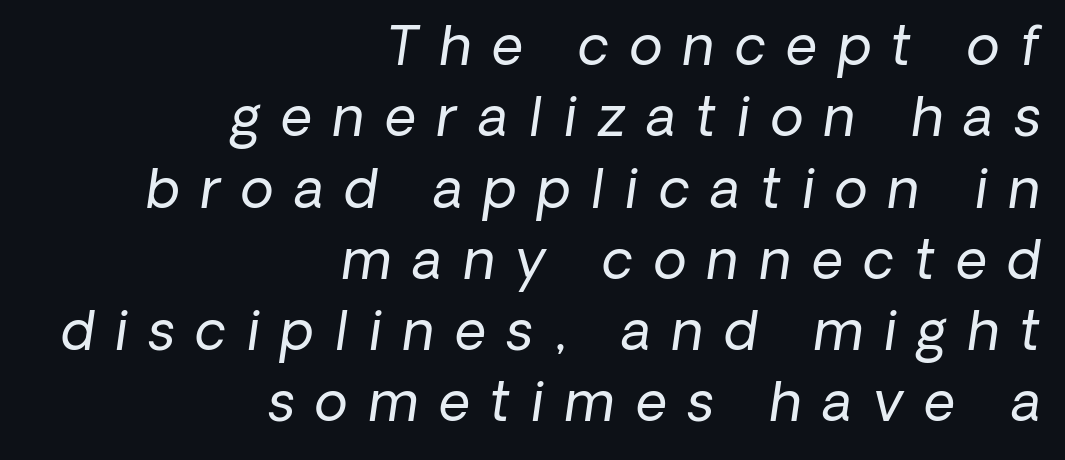
{"italic": "yes", "lean": "right", "slant_degrees": 8, "bold": "no", "weight": "regular", "width": "normal", "stroke_contrast": "low", "x_height": "medium", "monospaced": "no", "underline": "no", "align": "right", "line_spacing": "normal", "line_spacing_ratio": 1.32, "letter_spacing": "wide", "letter_spacing_em": 0.39, "glyph_px": 54}
